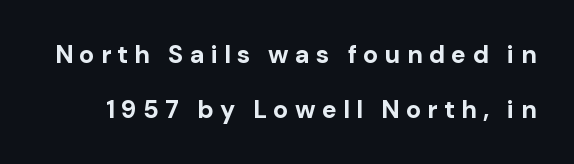
The gaps between neighbouring characters are conspicuously large. Pretty heavy lettering here — definitely bold. The glyphs are unaccompanied by any horizontal stroke below them. This block would shrink considerably if given ordinary leading; it's expanded now.
